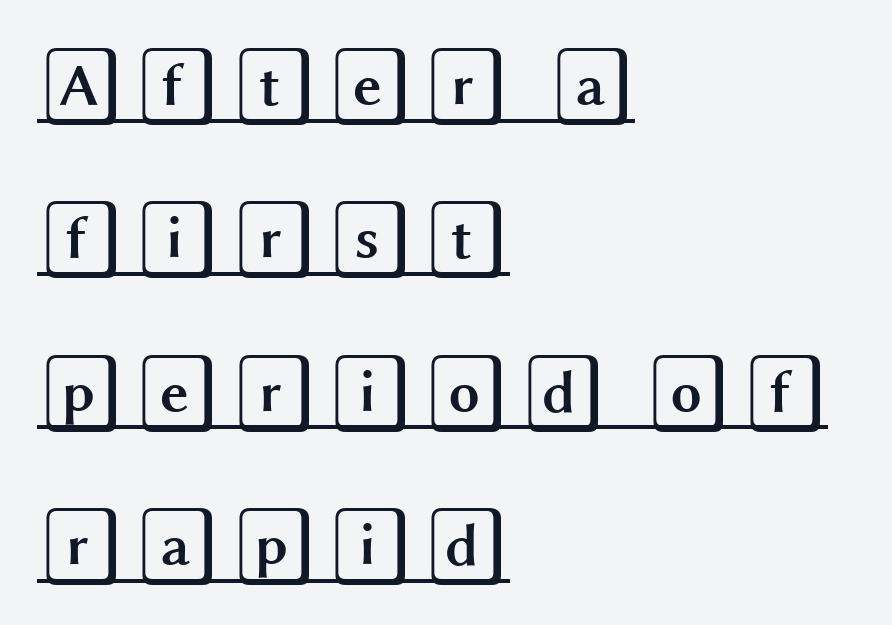
Q: Is the text italic (slanted)? A: No, it is upright.
Q: Is the text underlined? A: Yes.
Q: How is the paragraph aligned? A: Left-aligned.
Q: Is the spacing between lines tight, normal or loose? A: Loose.
Q: Width (condensed, normal, or wide)? A: Wide.
Q: x-height? A: Large.
